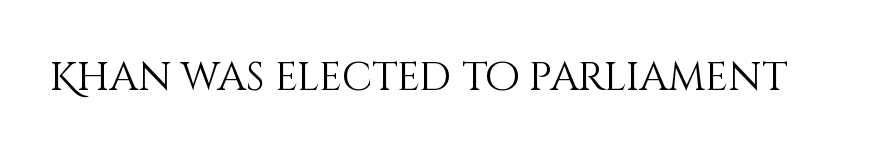
The image shows 40 px light type, upright; set normal letter spacing, not underlined; medium stroke contrast and a large x-height.
